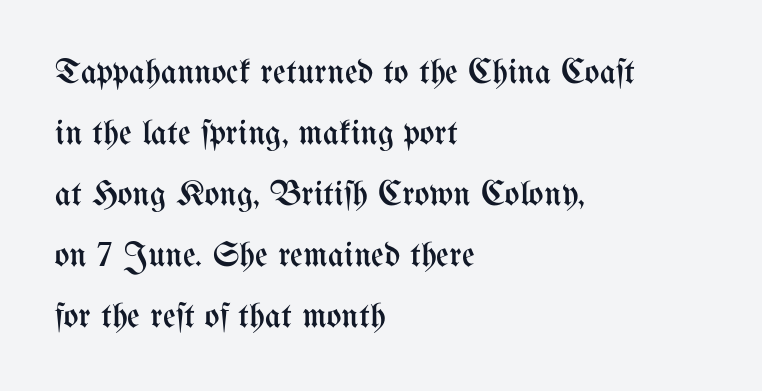
Q: Is the text bold? A: No.
Q: Is the text italic (slanted)? A: No, it is upright.
Q: Is the text underlined? A: No.
Q: How is the paragraph aligned? A: Left-aligned.
Q: Is the spacing between letters normal or unusually wide? A: Normal.
Q: Width (condensed, normal, or wide)? A: Condensed.
Q: Stroke contrast? A: Medium.
Q: x-height? A: Medium.
Q: Monospaced? A: No.
